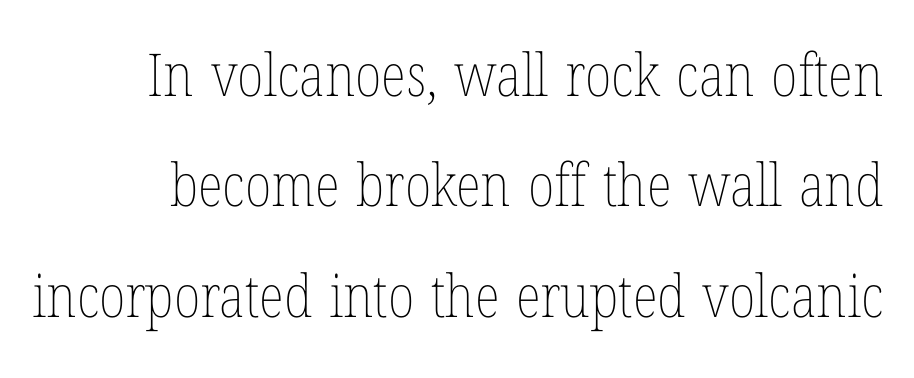
Does the lettering tilt? It doesn't — this is upright. A typesetter would call this proportional, since set widths differ per character. Glyph-to-glyph distance matches everyday printed text. Only glyphs here, with clear space below each row. No heavy texture on the line: the type isn't bold.
